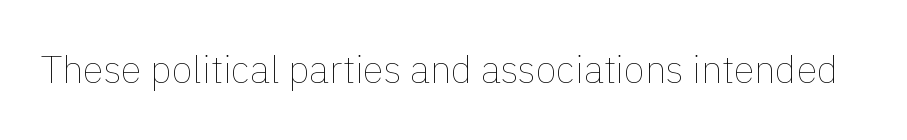
The image shows 38 px thin type, upright; set normal letter spacing, not underlined; low stroke contrast and a medium x-height.
